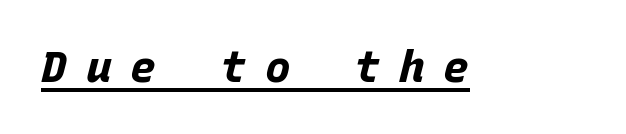
The image shows 43 px bold type, italic (leaning right), monospaced; set unusually wide letter spacing (+0.44 em), underlined; low stroke contrast and a large x-height.
